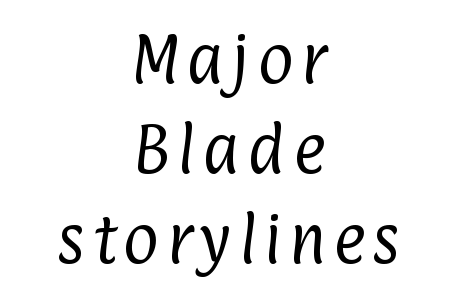
{"serif": "no", "bold": "no", "weight": "regular", "width": "condensed", "stroke_contrast": "low", "x_height": "medium", "monospaced": "no", "underline": "no", "align": "center", "line_spacing": "normal", "line_spacing_ratio": 1.64, "glyph_px": 55}
